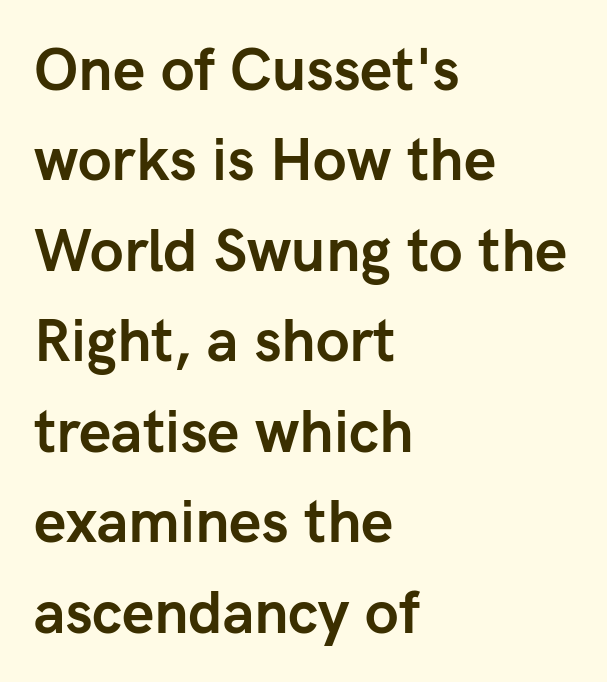
This rendering employs a face without finishing strokes, i.e., a sans-serif. Students, observe: this is what conventionally led text looks like. A typesetter would call this zero additional tracking. If you drew a ruler down the left edge, every line would touch it. These lines were composed using upright roman letters.
